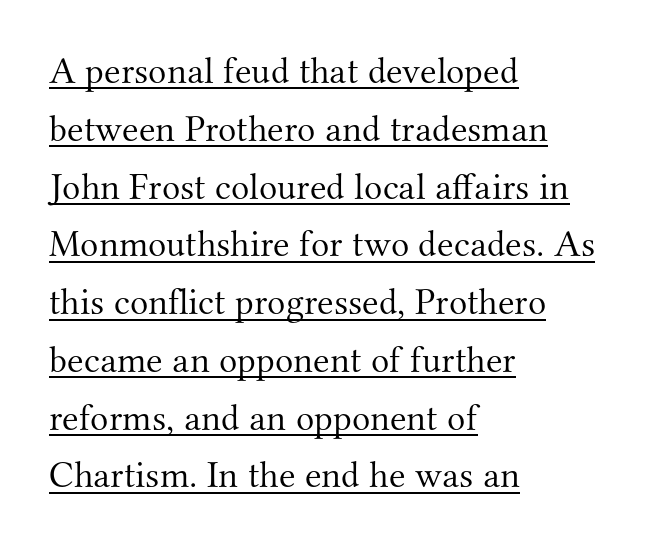
Q: Is the text bold? A: No.
Q: Is the text italic (slanted)? A: No, it is upright.
Q: Is the typeface a serif or a sans-serif typeface? A: Serif.
Q: Is the text underlined? A: Yes.
Q: How is the paragraph aligned? A: Left-aligned.
Q: Is the spacing between letters normal or unusually wide? A: Normal.
Q: Is the spacing between lines tight, normal or loose? A: Normal.
Q: Width (condensed, normal, or wide)? A: Normal.
Q: Stroke contrast? A: Medium.
Q: x-height? A: Small.
Q: Monospaced? A: No.
